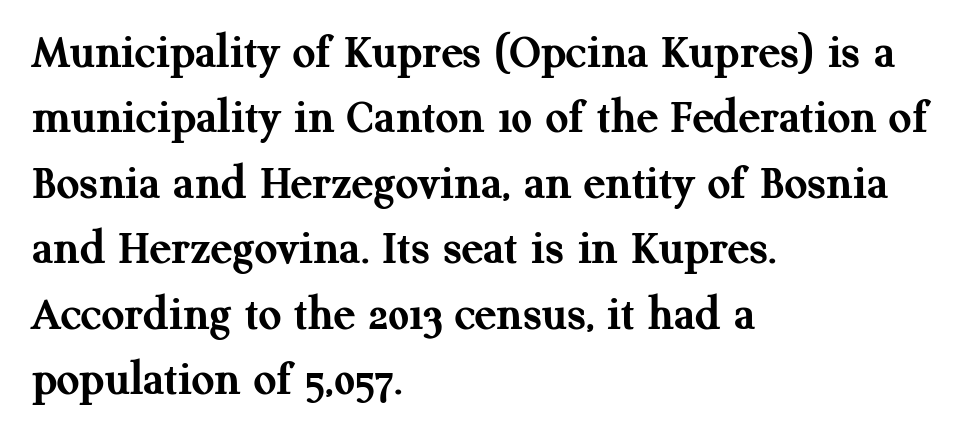
{"serif": "yes", "italic": "no", "bold": "yes", "weight": "semibold", "width": "normal", "stroke_contrast": "medium", "x_height": "medium", "monospaced": "no", "underline": "no", "align": "left", "line_spacing": "normal", "line_spacing_ratio": 1.31, "letter_spacing": "normal", "letter_spacing_em": 0.0, "glyph_px": 50}
